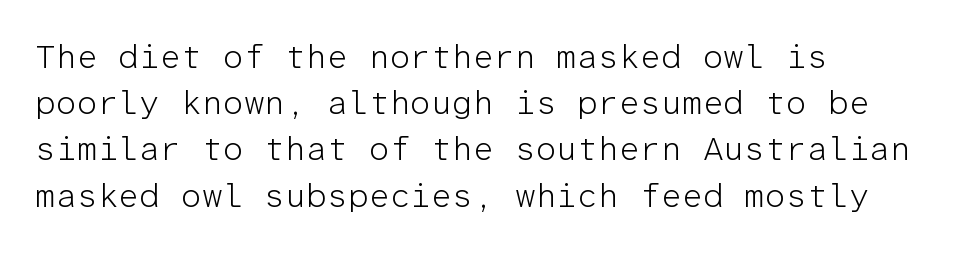
The image shows 33 px light sans-serif type, upright, monospaced; set left-aligned, normal line spacing (1.4x), normal letter spacing, not underlined; low stroke contrast and a medium x-height.
